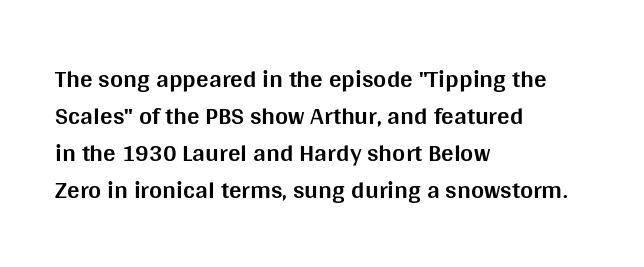
Q: Is the text bold? A: Yes.
Q: Is the text italic (slanted)? A: No, it is upright.
Q: Is the text underlined? A: No.
Q: How is the paragraph aligned? A: Left-aligned.
Q: Is the spacing between letters normal or unusually wide? A: Normal.
Q: Is the spacing between lines tight, normal or loose? A: Normal.
